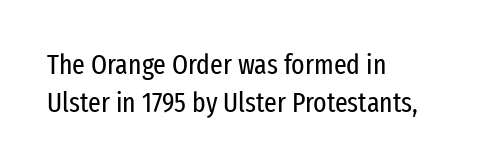
The image shows 28 px regular-weight, condensed sans-serif type, upright; set left-aligned, normal line spacing (1.34x), normal letter spacing, not underlined; low stroke contrast and a medium x-height.
